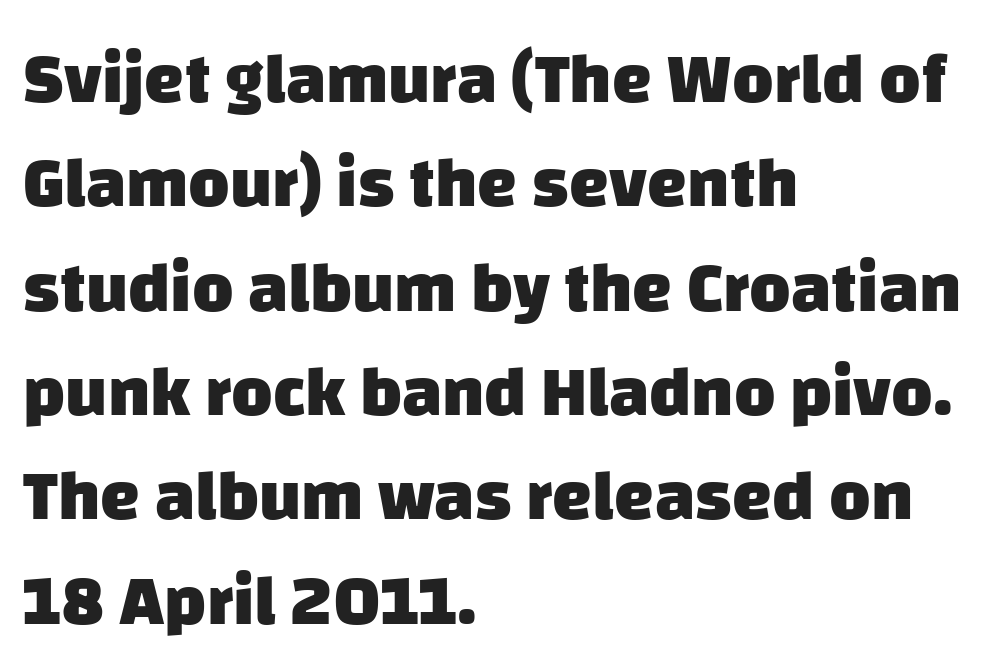
The specimen omits any rule beneath the text block's lines. The text was rendered using a sans face with plain stroke endings. A typesetter would call this leading conventional body-copy spacing. No extra tracking has been applied to these lines.
